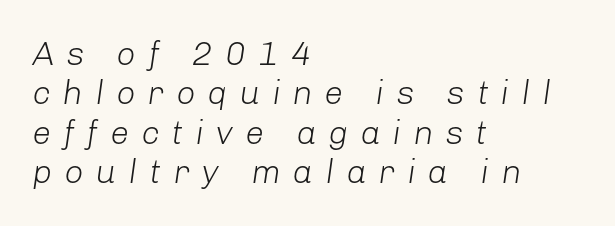
{"italic": "yes", "lean": "right", "slant_degrees": 8, "bold": "no", "weight": "light", "width": "normal", "stroke_contrast": "low", "x_height": "medium", "monospaced": "no", "underline": "no", "align": "left", "line_spacing_ratio": 1.16, "letter_spacing": "wide", "letter_spacing_em": 0.35, "glyph_px": 34}
